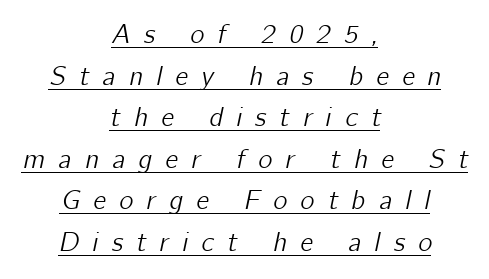
The image shows 27 px text type, italic (leaning right); set centered, normal line spacing (1.54x), unusually wide letter spacing (+0.49 em), underlined.
